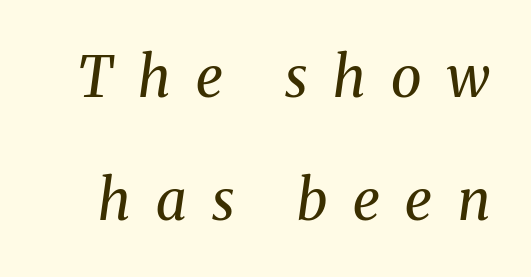
{"serif": "yes", "italic": "yes", "lean": "right", "slant_degrees": 8, "bold": "no", "weight": "regular", "width": "normal", "stroke_contrast": "medium", "x_height": "medium", "monospaced": "no", "underline": "no", "line_spacing": "loose", "line_spacing_ratio": 2.19, "letter_spacing": "wide", "letter_spacing_em": 0.46, "glyph_px": 56}
